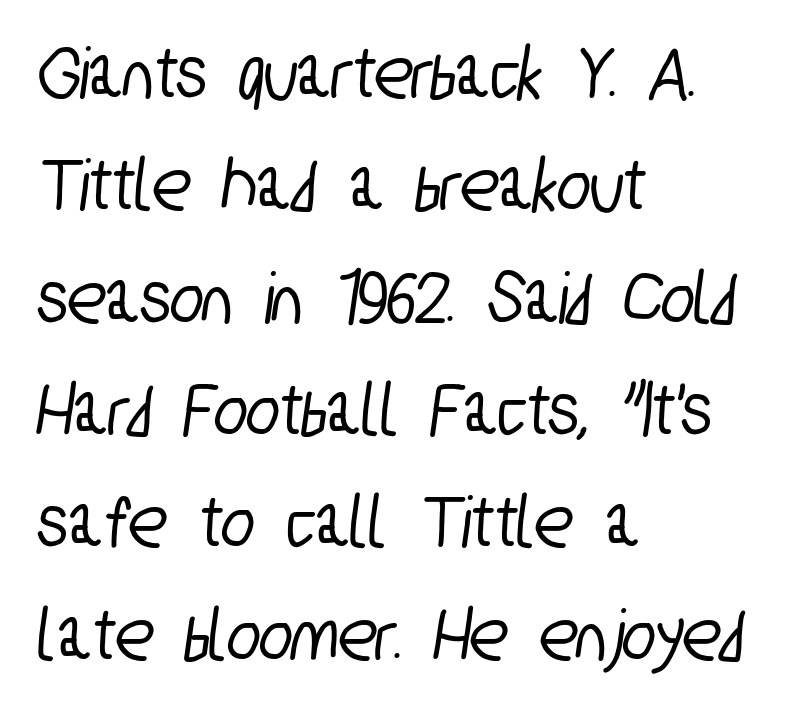
{"serif": "no", "width": "condensed", "stroke_contrast": "low", "x_height": "medium", "monospaced": "no", "underline": "no", "align": "left", "line_spacing": "normal", "line_spacing_ratio": 1.44, "letter_spacing": "normal", "letter_spacing_em": 0.0, "glyph_px": 78}
